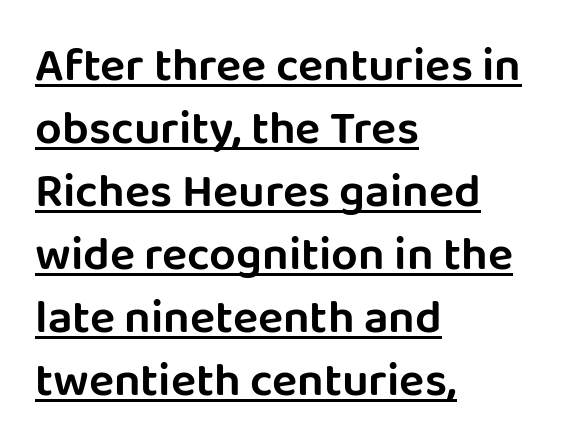
Q: Is the text italic (slanted)? A: No, it is upright.
Q: Is the typeface a serif or a sans-serif typeface? A: Sans-serif.
Q: Is the text underlined? A: Yes.
Q: How is the paragraph aligned? A: Left-aligned.
Q: Is the spacing between letters normal or unusually wide? A: Normal.
Q: Is the spacing between lines tight, normal or loose? A: Normal.
Q: Width (condensed, normal, or wide)? A: Normal.
Q: Stroke contrast? A: Low.
Q: x-height? A: Large.
Q: Monospaced? A: No.
